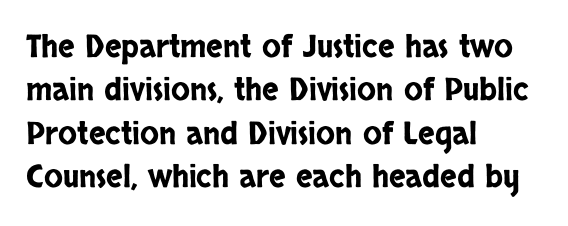
The image shows 31 px condensed sans-serif type, upright; set left-aligned, normal line spacing (1.4x), normal letter spacing, not underlined; low stroke contrast and a large x-height.
